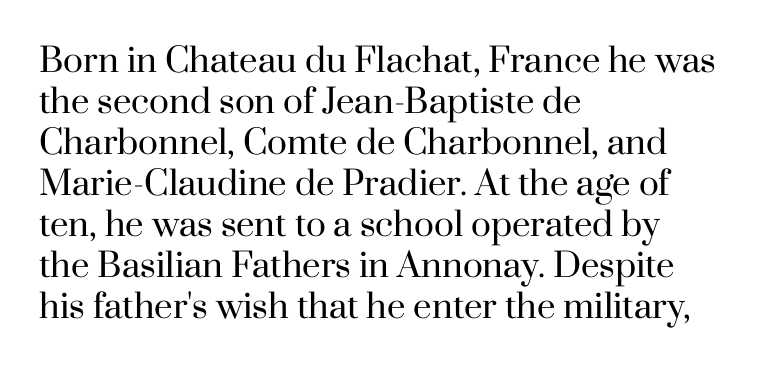
Q: Is the text bold? A: No.
Q: Is the text italic (slanted)? A: No, it is upright.
Q: Is the typeface a serif or a sans-serif typeface? A: Serif.
Q: Is the text underlined? A: No.
Q: How is the paragraph aligned? A: Left-aligned.
Q: Is the spacing between letters normal or unusually wide? A: Normal.
Q: Width (condensed, normal, or wide)? A: Normal.
Q: Stroke contrast? A: High.
Q: x-height? A: Small.
Q: Monospaced? A: No.
